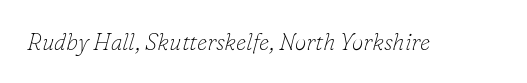
Q: Is the text bold? A: No.
Q: Is the text italic (slanted)? A: Yes, it leans right by about 16 degrees.
Q: Is the text underlined? A: No.
Q: Is the spacing between letters normal or unusually wide? A: Normal.
